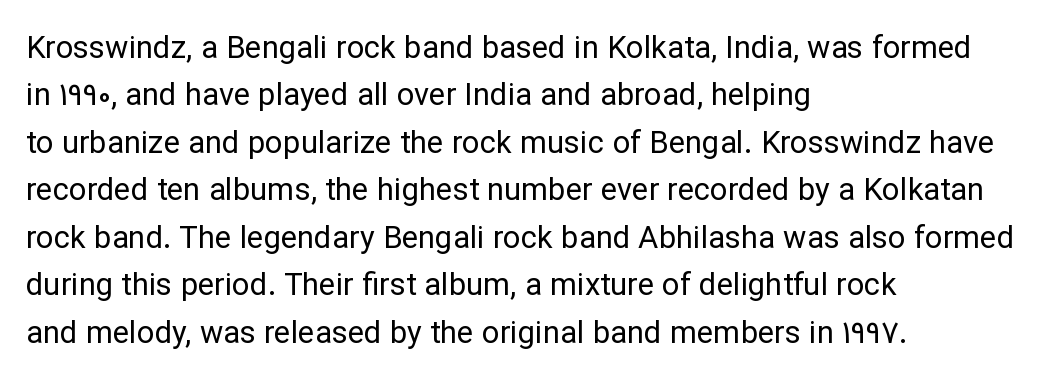
Q: Is the text bold? A: No.
Q: Is the text italic (slanted)? A: No, it is upright.
Q: Is the typeface a serif or a sans-serif typeface? A: Sans-serif.
Q: Is the text underlined? A: No.
Q: How is the paragraph aligned? A: Left-aligned.
Q: Is the spacing between letters normal or unusually wide? A: Normal.
Q: Is the spacing between lines tight, normal or loose? A: Normal.
Q: Width (condensed, normal, or wide)? A: Normal.
Q: Stroke contrast? A: Low.
Q: x-height? A: Medium.
Q: Monospaced? A: No.
